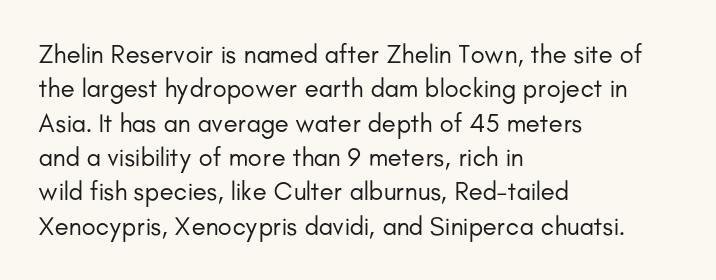
Q: Is the text bold? A: No.
Q: Is the text italic (slanted)? A: No, it is upright.
Q: Is the text underlined? A: No.
Q: How is the paragraph aligned? A: Left-aligned.
Q: Is the spacing between letters normal or unusually wide? A: Normal.
Q: Is the spacing between lines tight, normal or loose? A: Normal.
